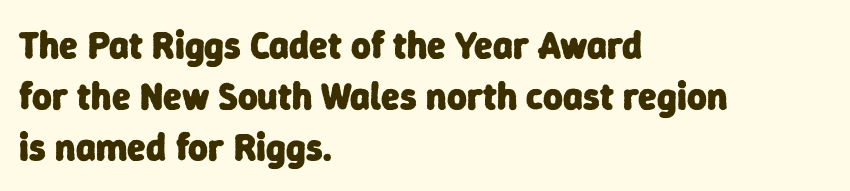
{"serif": "no", "bold": "yes", "weight": "heavy", "width": "normal", "stroke_contrast": "low", "x_height": "medium", "monospaced": "no", "underline": "no", "align": "left", "line_spacing": "normal", "line_spacing_ratio": 1.34, "letter_spacing": "normal", "letter_spacing_em": 0.0, "glyph_px": 38}
